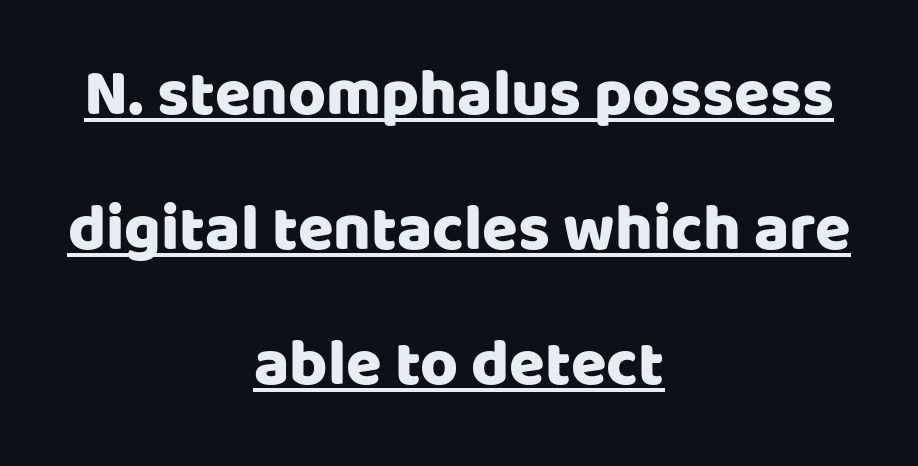
The image shows 65 px sans-serif type, upright; set centered, loose line spacing (2.08x), normal letter spacing, underlined; low stroke contrast and a large x-height.
